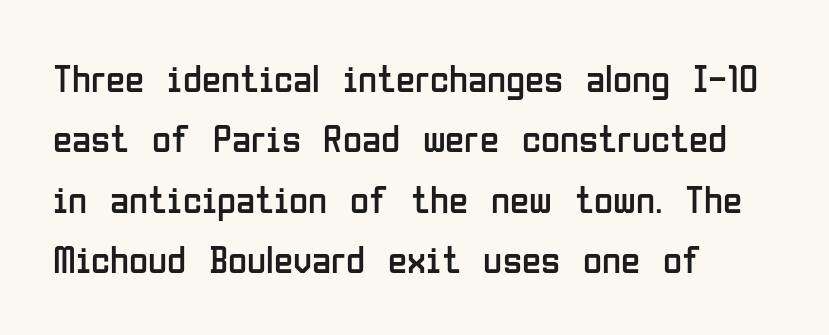
The image shows 39 px regular-weight, condensed sans-serif type, upright; set left-aligned, normal line spacing (1.55x), normal letter spacing, not underlined; low stroke contrast and a medium x-height.
